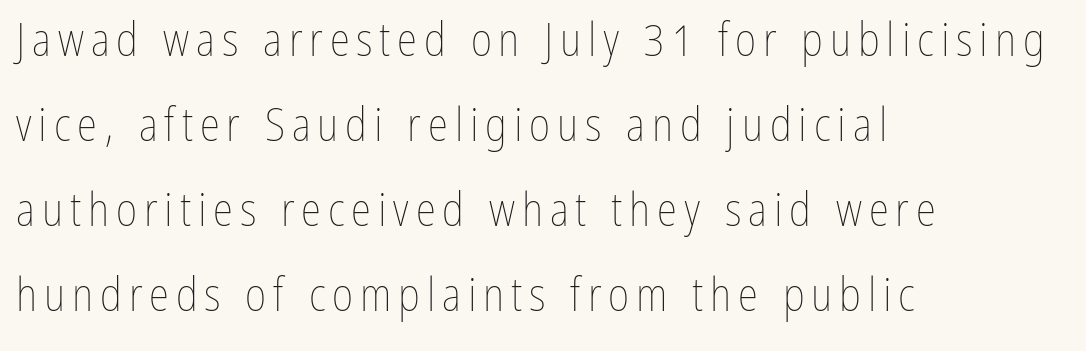
{"italic": "no", "bold": "no", "weight": "thin", "width": "condensed", "stroke_contrast": "low", "x_height": "medium", "monospaced": "no", "underline": "no", "align": "left", "line_spacing_ratio": 1.85, "glyph_px": 46}
